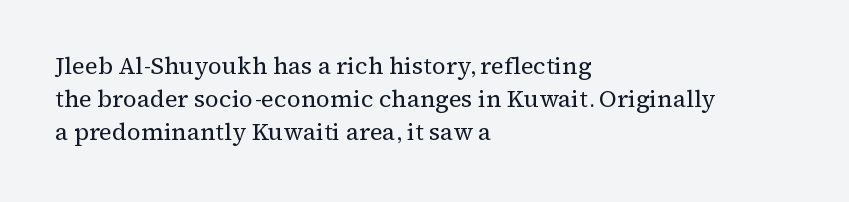
{"italic": "no", "bold": "no", "underline": "no", "align": "left", "line_spacing": "normal", "line_spacing_ratio": 1.38, "letter_spacing": "normal", "letter_spacing_em": 0.0, "glyph_px": 24}
